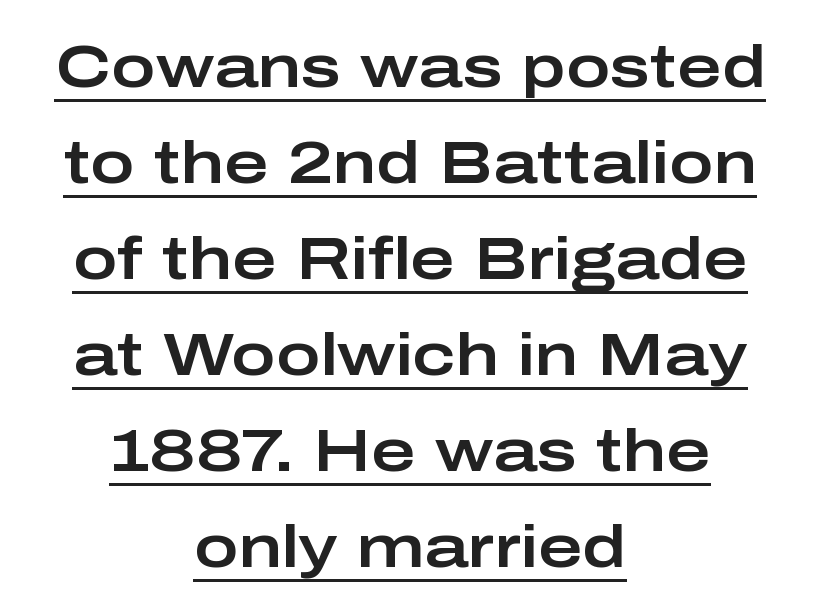
Each line is balanced around a shared central axis. The type family on display is of the sans-serif kind. The lettering holds an erect, upright posture throughout. There is no visible air inserted between adjacent glyphs.
